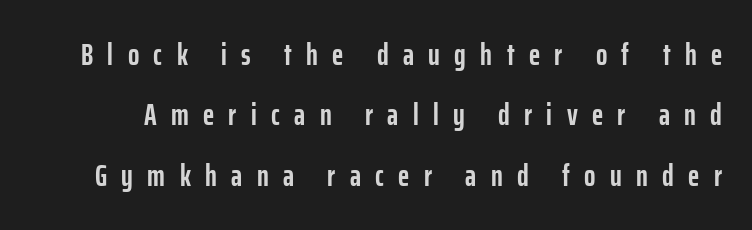
{"serif": "no", "italic": "no", "bold": "yes", "weight": "semibold", "width": "condensed", "stroke_contrast": "low", "x_height": "medium", "monospaced": "no", "underline": "no", "line_spacing": "loose", "line_spacing_ratio": 2.01, "letter_spacing": "wide", "letter_spacing_em": 0.48, "glyph_px": 30}
